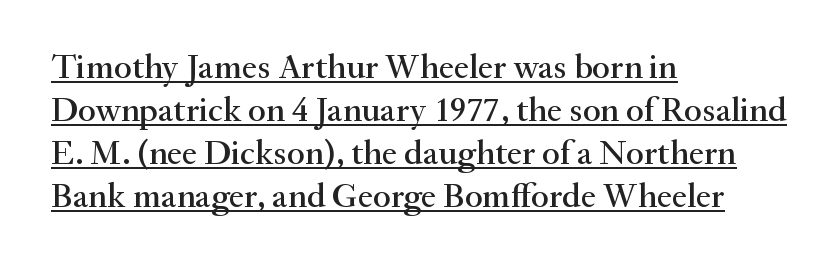
Q: Is the text italic (slanted)? A: No, it is upright.
Q: Is the typeface a serif or a sans-serif typeface? A: Serif.
Q: Is the text underlined? A: Yes.
Q: How is the paragraph aligned? A: Left-aligned.
Q: Is the spacing between letters normal or unusually wide? A: Normal.
Q: Width (condensed, normal, or wide)? A: Normal.
Q: Stroke contrast? A: Medium.
Q: x-height? A: Small.
Q: Monospaced? A: No.
